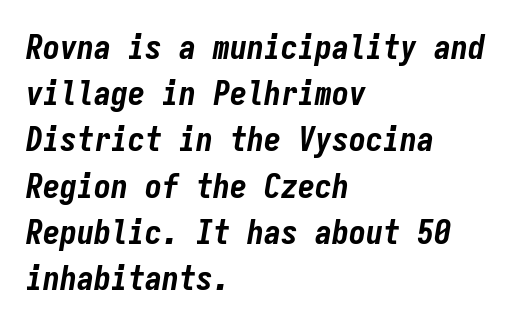
{"italic": "yes", "lean": "right", "slant_degrees": 9, "bold": "yes", "weight": "bold", "width": "condensed", "stroke_contrast": "low", "x_height": "medium", "monospaced": "yes", "underline": "no", "align": "left", "line_spacing": "normal", "line_spacing_ratio": 1.36, "letter_spacing": "normal", "letter_spacing_em": 0.0, "glyph_px": 34}
